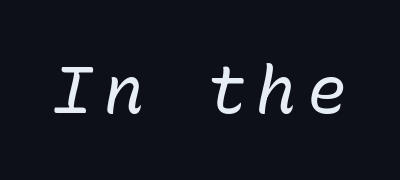
Q: Is the text bold? A: No.
Q: Is the text italic (slanted)? A: Yes, it leans right by about 10 degrees.
Q: Is the text underlined? A: No.
Q: Width (condensed, normal, or wide)? A: Normal.
Q: Stroke contrast? A: Low.
Q: x-height? A: Medium.
Q: Monospaced? A: Yes.
